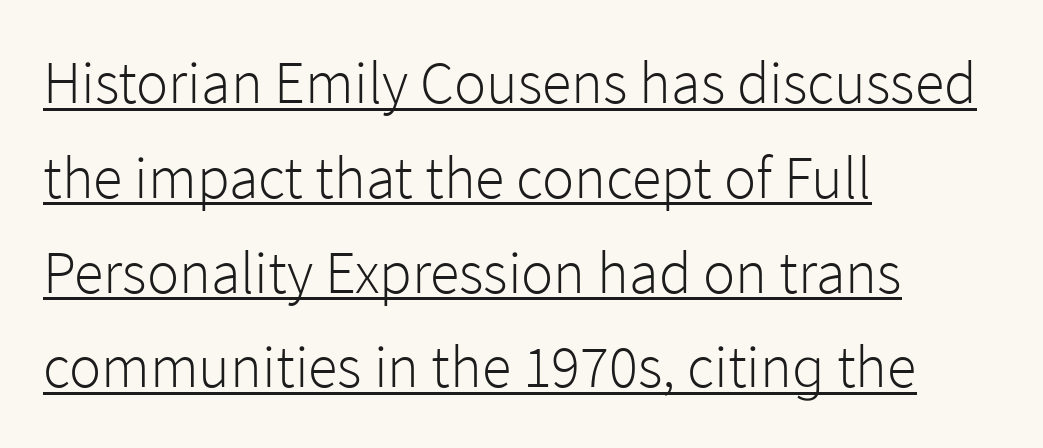
Q: Is the text bold? A: No.
Q: Is the text italic (slanted)? A: No, it is upright.
Q: Is the typeface a serif or a sans-serif typeface? A: Sans-serif.
Q: Is the text underlined? A: Yes.
Q: How is the paragraph aligned? A: Left-aligned.
Q: Is the spacing between letters normal or unusually wide? A: Normal.
Q: Is the spacing between lines tight, normal or loose? A: Normal.
Q: Width (condensed, normal, or wide)? A: Normal.
Q: Stroke contrast? A: Low.
Q: x-height? A: Medium.
Q: Monospaced? A: No.
